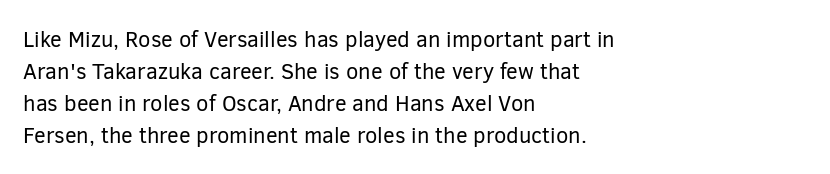
Q: Is the text bold? A: No.
Q: Is the text italic (slanted)? A: No, it is upright.
Q: Is the text underlined? A: No.
Q: How is the paragraph aligned? A: Left-aligned.
Q: Is the spacing between letters normal or unusually wide? A: Normal.
Q: Is the spacing between lines tight, normal or loose? A: Normal.
